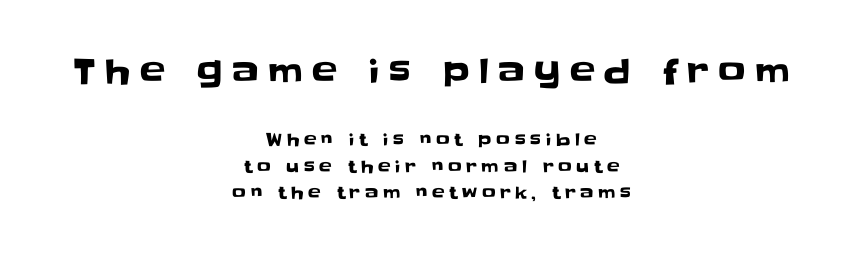
Q: Is the text italic (slanted)? A: No, it is upright.
Q: Is the typeface a serif or a sans-serif typeface? A: Sans-serif.
Q: Is the text underlined? A: No.
Q: How is the paragraph aligned? A: Centered.
Q: Is the spacing between letters normal or unusually wide? A: Unusually wide.
Q: Is the spacing between lines tight, normal or loose? A: Normal.
Q: Which block of text is set in a larger size, the first (top) or the second (bottom)? A: The first (top) one.
Q: Width (condensed, normal, or wide)? A: Normal.
Q: Stroke contrast? A: Low.
Q: x-height? A: Large.
Q: Monospaced? A: No.
